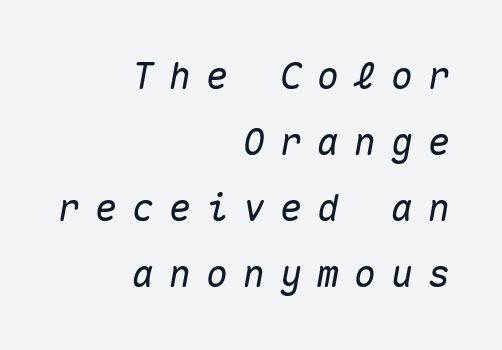
The image shows 37 px text type, italic (leaning right), monospaced; set right-aligned, line spacing 1.78x, unusually wide letter spacing (+0.4 em), not underlined; medium stroke contrast and a medium x-height.
